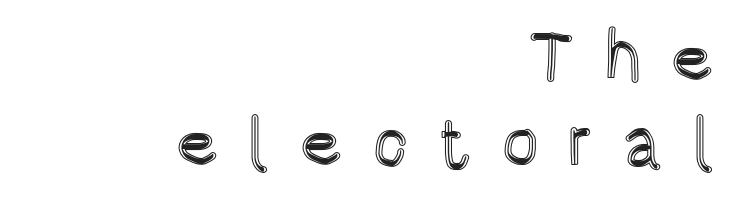
The image shows 71 px condensed type, upright; set right-aligned, line spacing 1.2x, unusually wide letter spacing (+0.4 em), not underlined; a large x-height.
